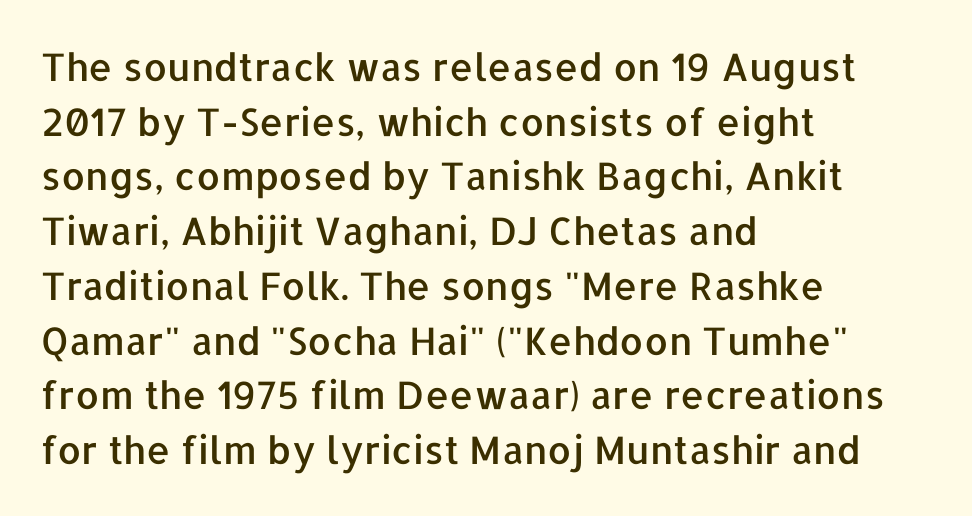
Q: Is the text italic (slanted)? A: No, it is upright.
Q: Is the typeface a serif or a sans-serif typeface? A: Sans-serif.
Q: Is the text underlined? A: No.
Q: How is the paragraph aligned? A: Left-aligned.
Q: Is the spacing between letters normal or unusually wide? A: Normal.
Q: Is the spacing between lines tight, normal or loose? A: Normal.
Q: Width (condensed, normal, or wide)? A: Normal.
Q: Stroke contrast? A: Low.
Q: x-height? A: Medium.
Q: Monospaced? A: No.
